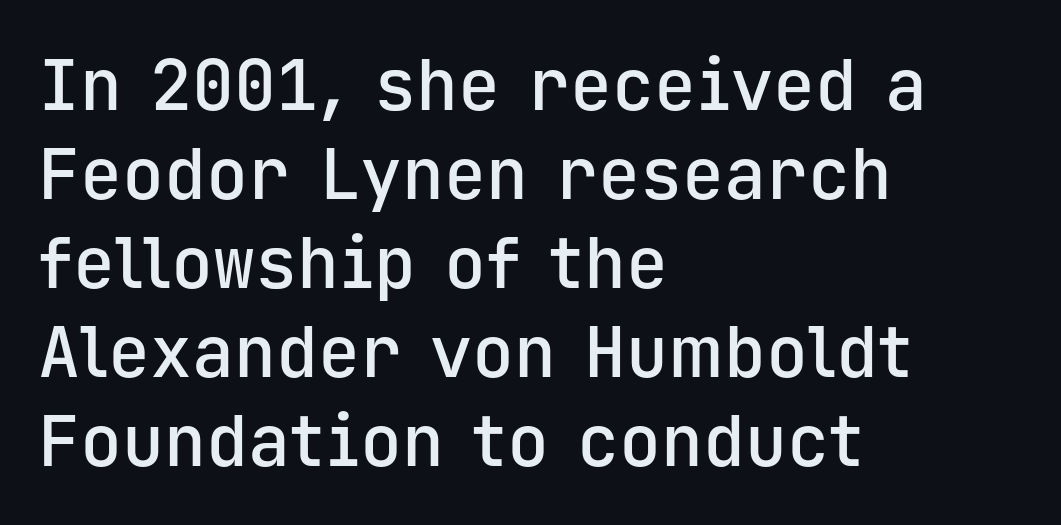
Semibold letterforms, between regular and bold. The rag falls on the right side of this text block. Default kerning and tracking; the words read as compact shapes. These lines were composed using upright roman letters. Font category for this specimen: sans-serif. What's the leading like? Ordinary, nothing unusual.
